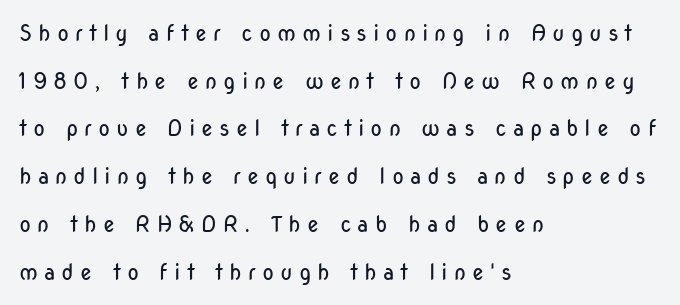
The image shows 22 px text type, upright; set left-aligned, loose line spacing (2.17x), unusually wide letter spacing (+0.27 em), not underlined.
